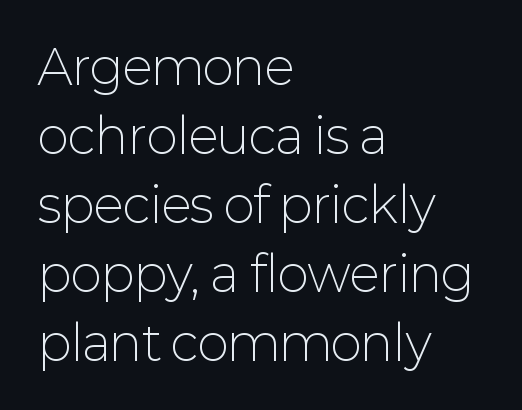
{"serif": "no", "italic": "no", "bold": "no", "weight": "light", "width": "normal", "stroke_contrast": "low", "x_height": "medium", "monospaced": "no", "underline": "no", "align": "left", "line_spacing": "normal", "line_spacing_ratio": 1.44, "letter_spacing": "normal", "letter_spacing_em": 0.0, "glyph_px": 48}
